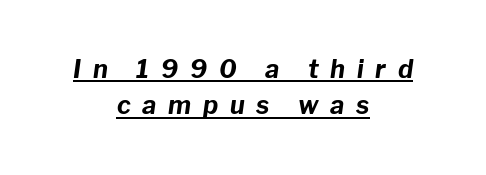
{"italic": "yes", "lean": "right", "slant_degrees": 8, "bold": "yes", "underline": "yes", "align": "center", "line_spacing": "normal", "line_spacing_ratio": 1.46, "letter_spacing": "wide", "letter_spacing_em": 0.47, "glyph_px": 25}
